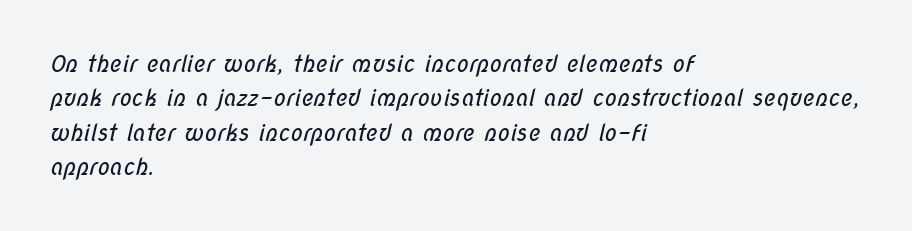
Q: Is the text bold? A: No.
Q: Is the text underlined? A: No.
Q: How is the paragraph aligned? A: Left-aligned.
Q: Is the spacing between letters normal or unusually wide? A: Normal.
Q: Is the spacing between lines tight, normal or loose? A: Normal.
